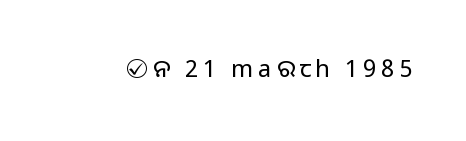
Only glyphs here, with clear space below each row. Posture: upright roman. The font is comparable to plain body text, perhaps lighter.
